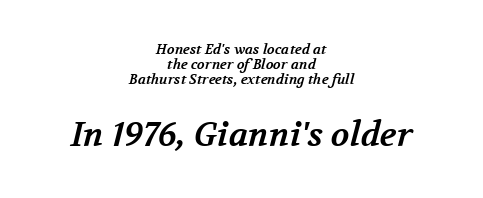
Q: Is the text bold? A: Yes.
Q: Is the typeface a serif or a sans-serif typeface? A: Serif.
Q: Is the text underlined? A: No.
Q: How is the paragraph aligned? A: Centered.
Q: Is the spacing between letters normal or unusually wide? A: Normal.
Q: Is the spacing between lines tight, normal or loose? A: Tight.
Q: Which block of text is set in a larger size, the first (top) or the second (bottom)? A: The second (bottom) one.
Q: Width (condensed, normal, or wide)? A: Normal.
Q: Stroke contrast? A: Medium.
Q: x-height? A: Medium.
Q: Monospaced? A: No.
